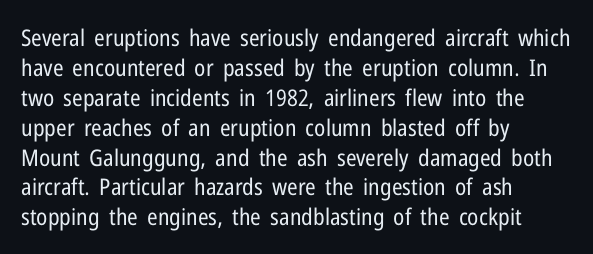
The image shows 23 px text type, upright; set left-aligned, normal line spacing (1.3x), normal letter spacing, not underlined.
